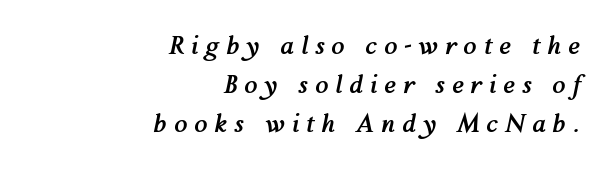
{"italic": "yes", "lean": "right", "slant_degrees": 12, "bold": "yes", "underline": "no", "align": "right", "line_spacing": "normal", "line_spacing_ratio": 1.63, "letter_spacing": "wide", "letter_spacing_em": 0.29, "glyph_px": 24}
